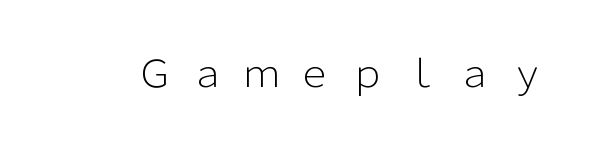
The lettering stays uniformly vertical, giving the passage a roman look. These lines are rendered in a variable-pitch font. Each row of text sits above clean, open space. Is this a heavy cut? Hardly; it is regular or lighter. This sample uses a sans-serif face. Words appear elongated and porous because spacing is wide.
